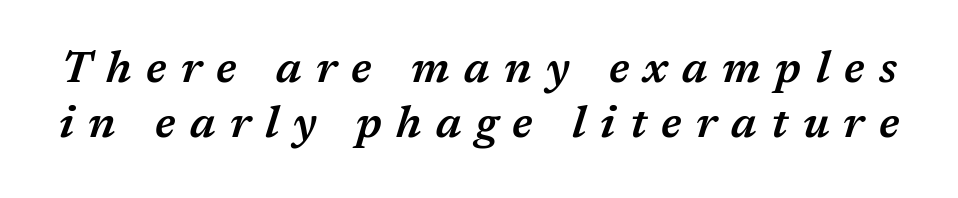
The image shows 44 px semibold type, italic (leaning right); set line spacing 1.24x, unusually wide letter spacing (+0.33 em), not underlined; medium stroke contrast and a medium x-height.
